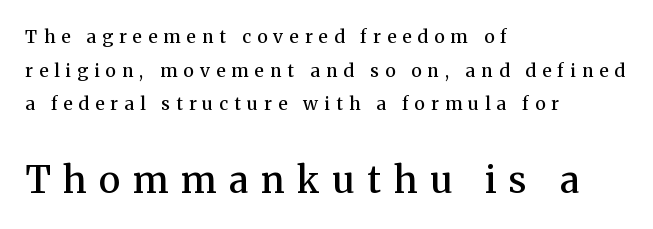
{"serif": "yes", "italic": "no", "bold": "semi", "weight": "semibold", "width": "normal", "stroke_contrast": "medium", "x_height": "medium", "monospaced": "no", "underline": "no", "align": "left", "line_spacing_ratio": 1.87, "letter_spacing": "wide", "letter_spacing_em": 0.34, "larger_block": "second", "size_ratio": 2.06, "glyph_px": 37}
